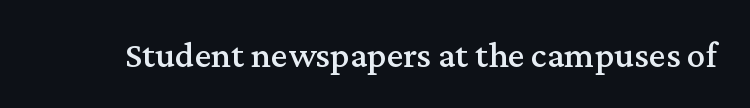
A typesetter would call this zero additional tracking. Varying glyph widths throughout — classic text-font behaviour. The gap between lines stays unmarked. Look at the bottom of the vertical strokes: they flare into serifs here.
